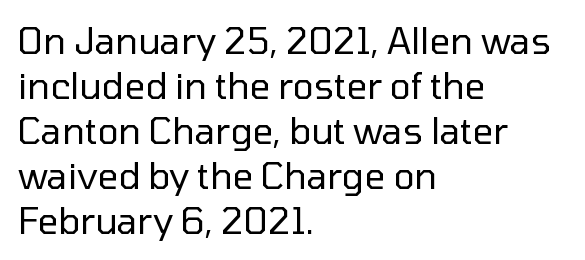
Left-aligned paragraph, ragged on the right. The space between consecutive lines is moderate. Upright lettering throughout. Words appear dense and cohesive because spacing is normal. Nope, no serifs anywhere on these letters.
